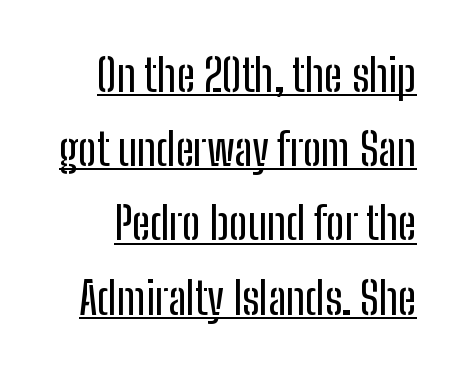
The image shows 45 px condensed sans-serif type, upright; set normal line spacing (1.65x), normal letter spacing, underlined; low stroke contrast and a medium x-height.
